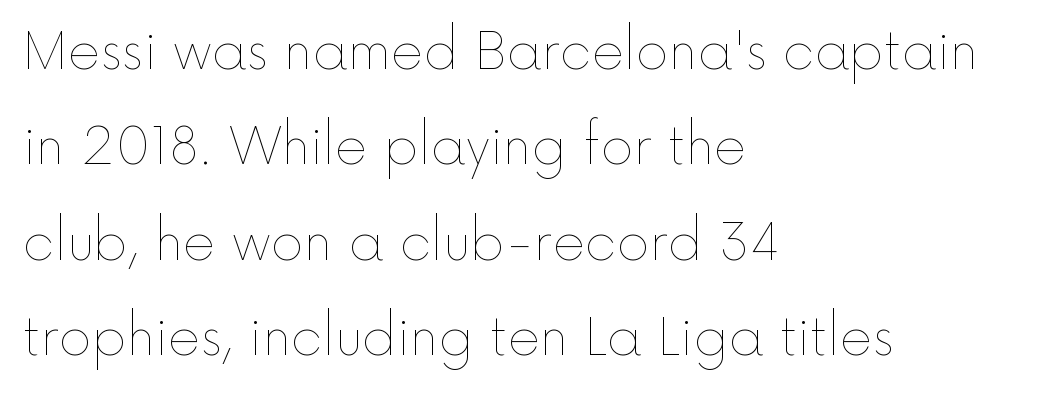
The image shows 50 px thin type, upright; set left-aligned, loose line spacing (1.91x), normal letter spacing, not underlined; a medium x-height.
